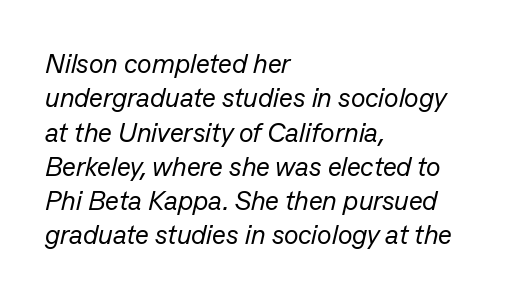
Q: Is the text bold? A: No.
Q: Is the text italic (slanted)? A: Yes, it leans right by about 13 degrees.
Q: Is the text underlined? A: No.
Q: How is the paragraph aligned? A: Left-aligned.
Q: Is the spacing between letters normal or unusually wide? A: Normal.
Q: Is the spacing between lines tight, normal or loose? A: Normal.
